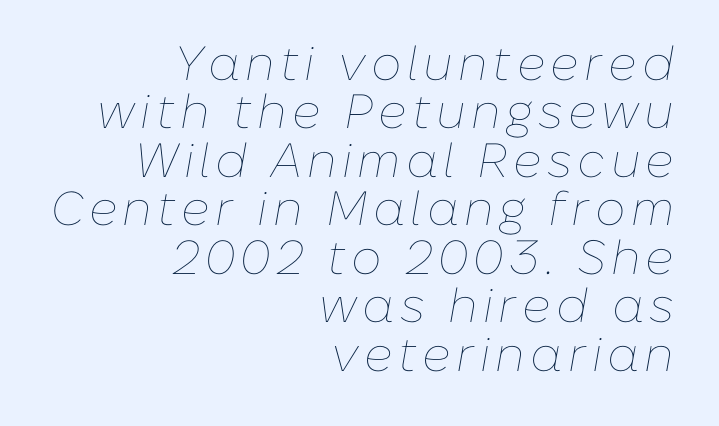
{"italic": "yes", "lean": "right", "slant_degrees": 10, "bold": "no", "weight": "thin", "width": "normal", "stroke_contrast": "low", "x_height": "medium", "monospaced": "no", "underline": "no", "align": "right", "line_spacing": "tight", "line_spacing_ratio": 1.01, "glyph_px": 48}
